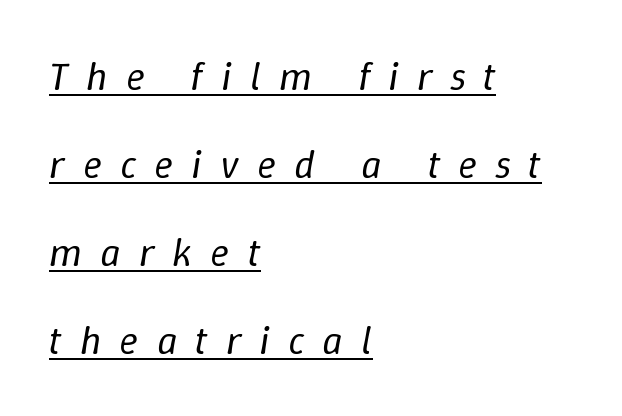
Does extra space separate the letters? Yes, quite a lot of it. Widely set lines give the paragraph a tall, airy silhouette. Horizontal alignment here is leftward, the default for most running prose. Proportional: the letters do not fall into vertical columns. Does the lettering tilt? It does — this is italic.
